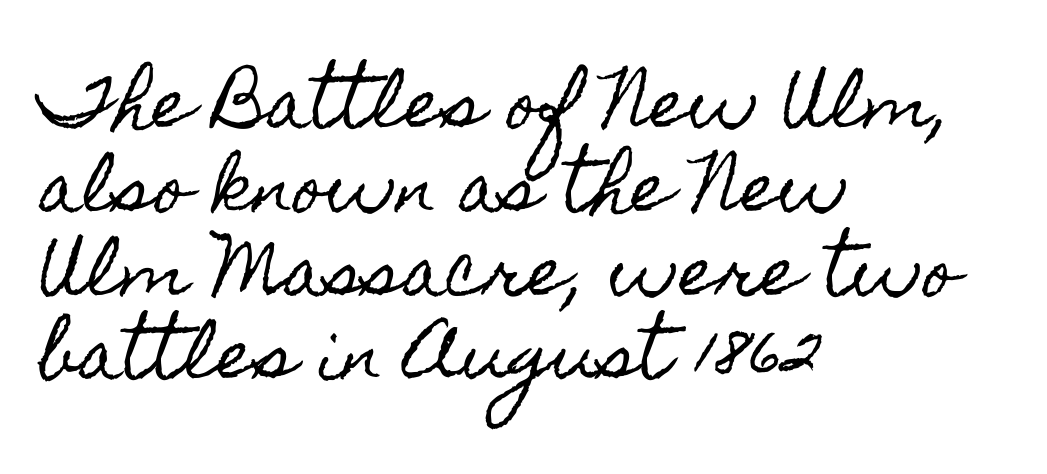
Line spacing here is normal. The letters advance in unequal steps, a hallmark of proportional type. If you drew a ruler down the left edge, every line would touch it. Just letters on the line, the space beneath them empty.
